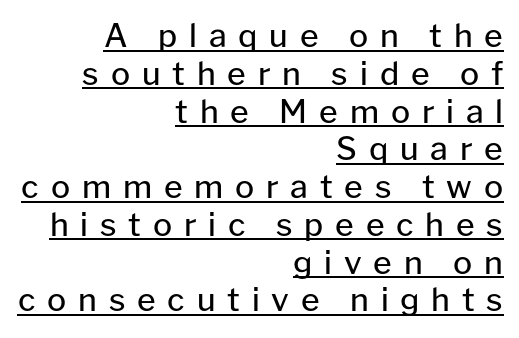
The passage shown is typed in a proportional face where columns would drift. The lines are quadded right. It's the straight-up-and-down kind of type. A continuous stroke trails under the words, as in a hyperlink. Does extra space separate the letters? Yes, quite a lot of it.
